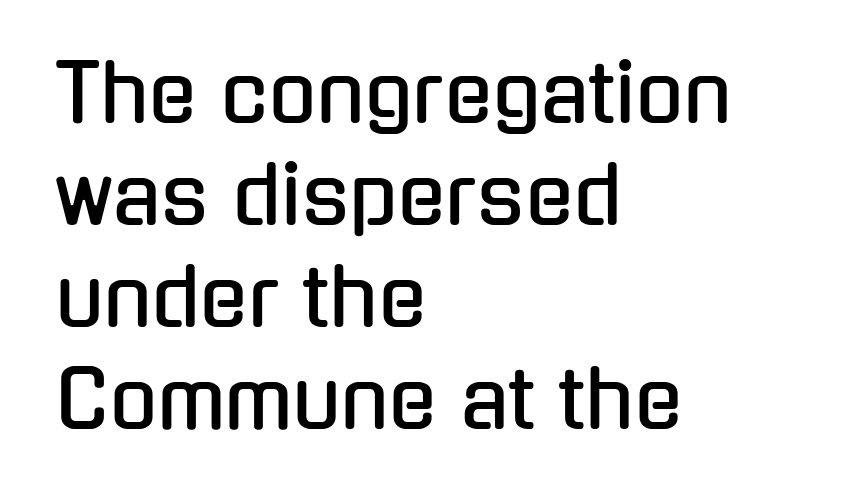
Q: Is the text italic (slanted)? A: No, it is upright.
Q: Is the typeface a serif or a sans-serif typeface? A: Sans-serif.
Q: Is the text underlined? A: No.
Q: How is the paragraph aligned? A: Left-aligned.
Q: Is the spacing between letters normal or unusually wide? A: Normal.
Q: Is the spacing between lines tight, normal or loose? A: Normal.
Q: Width (condensed, normal, or wide)? A: Condensed.
Q: Stroke contrast? A: Low.
Q: x-height? A: Medium.
Q: Monospaced? A: No.
